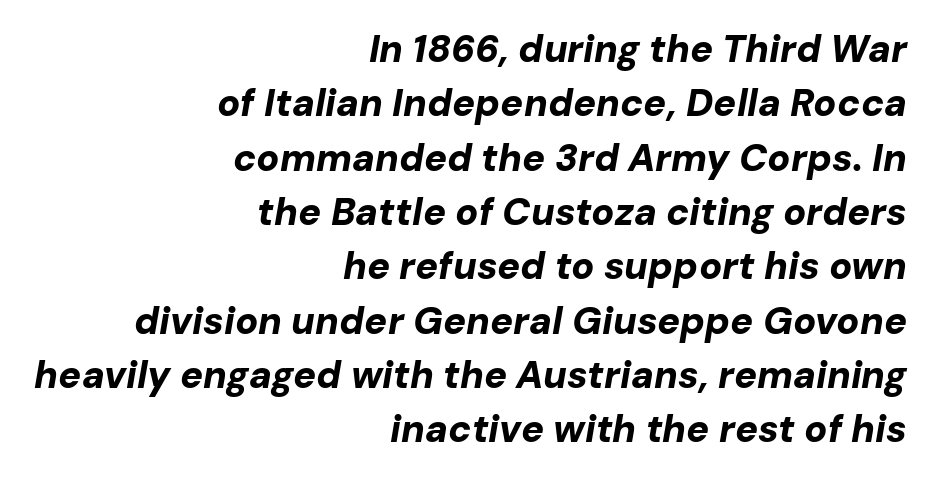
Notice how the passage keeps a crisp vertical edge on the right only. In terms of letterspacing, this is plain default setting. Type without underlining. Every character sits at an angle, as italics do. The rendering uses natural spacing where letterforms have individual widths. Compared with an ordinary text face, these strokes are far heavier — a full bold.
